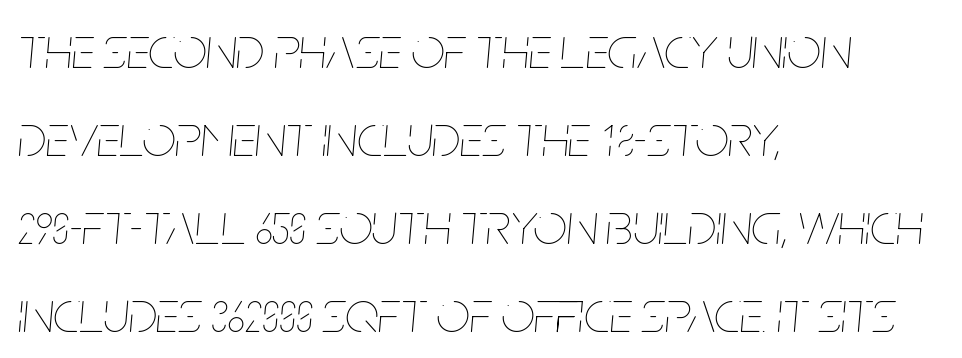
Q: Is the text bold? A: No.
Q: Is the text italic (slanted)? A: Yes, it leans right by about 5 degrees.
Q: Is the text underlined? A: No.
Q: How is the paragraph aligned? A: Left-aligned.
Q: Is the spacing between letters normal or unusually wide? A: Normal.
Q: Is the spacing between lines tight, normal or loose? A: Normal.
Q: Width (condensed, normal, or wide)? A: Condensed.
Q: Stroke contrast? A: Low.
Q: x-height? A: Large.
Q: Monospaced? A: No.
